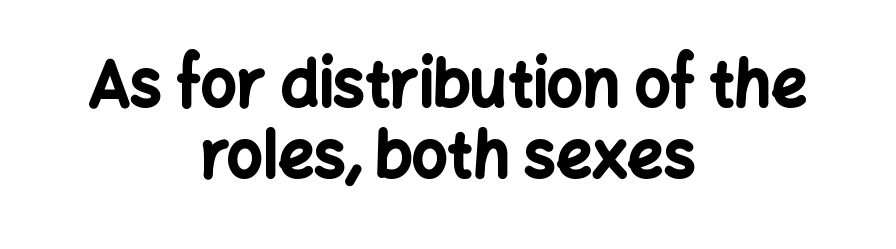
Compared with an ordinary text face, these strokes are far heavier — a full bold. The lettering stays uniformly vertical, giving the passage a roman look. Descenders are the only things crossing below the line. The rendering uses natural spacing where letterforms have individual widths.
